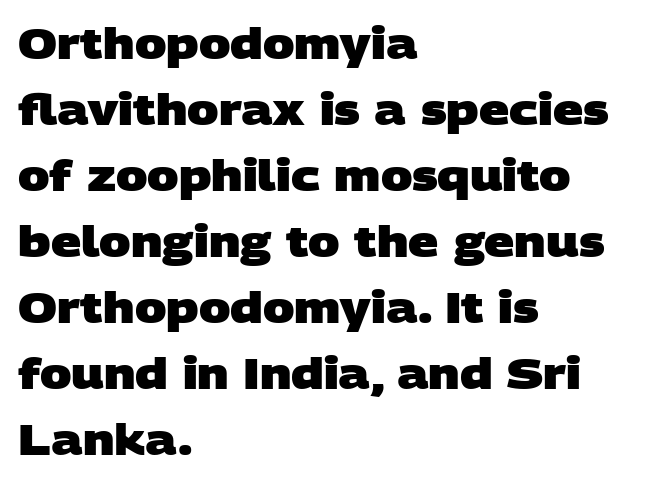
{"serif": "no", "bold": "yes", "weight": "heavy", "width": "wide", "stroke_contrast": "low", "x_height": "large", "monospaced": "no", "underline": "no", "align": "left", "line_spacing": "normal", "line_spacing_ratio": 1.57, "letter_spacing": "normal", "letter_spacing_em": 0.0, "glyph_px": 42}
